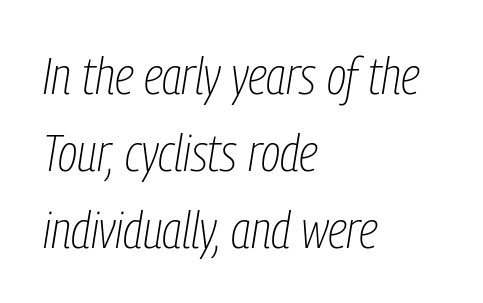
The image shows 52 px thin, condensed type, italic (leaning right); set left-aligned, normal line spacing (1.48x), normal letter spacing, not underlined; low stroke contrast and a medium x-height.
